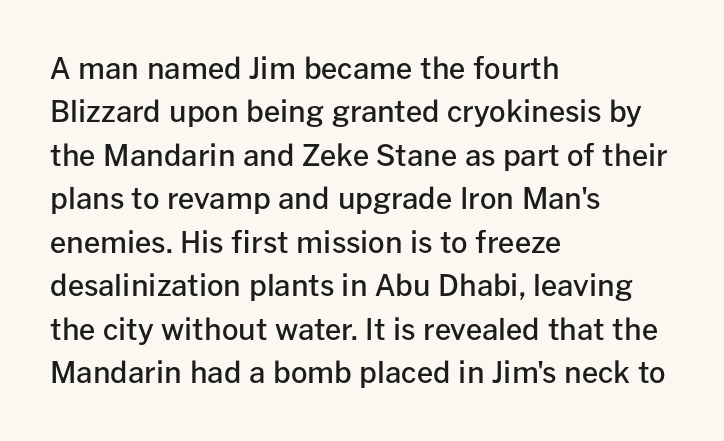
Q: Is the text bold? A: Semi-bold.
Q: Is the text italic (slanted)? A: No, it is upright.
Q: Is the typeface a serif or a sans-serif typeface? A: Sans-serif.
Q: Is the text underlined? A: No.
Q: How is the paragraph aligned? A: Left-aligned.
Q: Is the spacing between letters normal or unusually wide? A: Normal.
Q: Is the spacing between lines tight, normal or loose? A: Normal.
Q: Width (condensed, normal, or wide)? A: Normal.
Q: Stroke contrast? A: Low.
Q: x-height? A: Medium.
Q: Monospaced? A: No.
